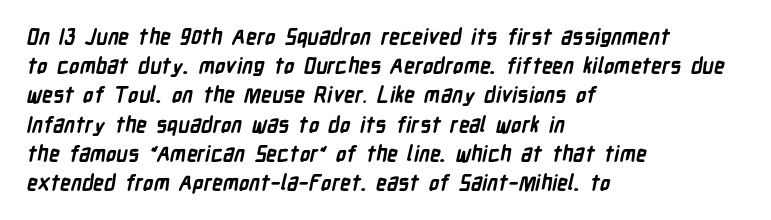
Set as a true bold cut, around the 700 mark. How would I describe the line gaps? Plain and ordinary. The lines are quadded left. Descenders hang freely into open space. Characters follow at the spacing the type designer built in.
